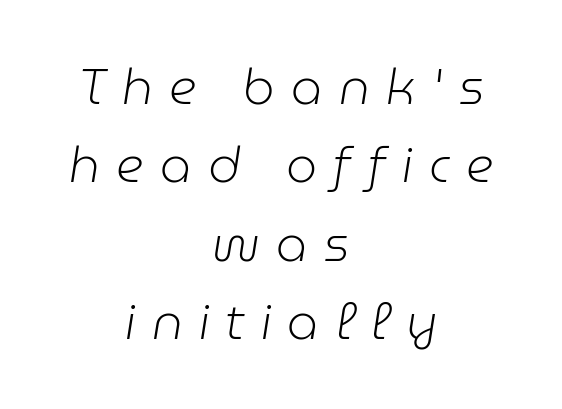
The face used here is proportionally spaced, like ordinary book or web type. Notice how descenders clear the ascenders below comfortably — that's standard leading. Counters stay open thanks to moderate or lighter strokes. Characters follow at a spacing far wider than the type designer built in. Teacher's note: observe the equal gaps on both sides — that is centered alignment.
